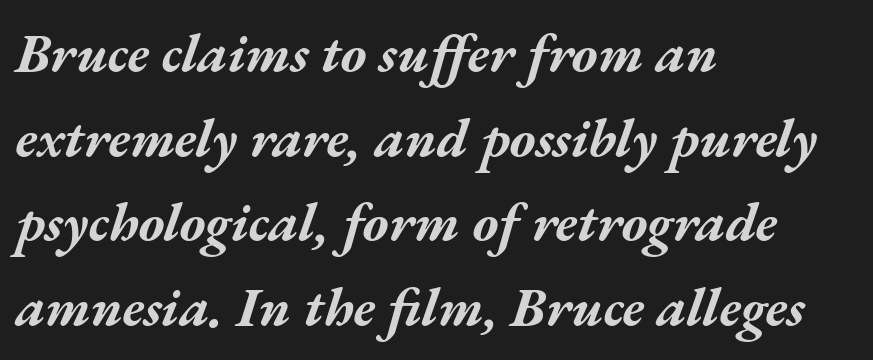
{"italic": "yes", "lean": "right", "slant_degrees": 17, "bold": "yes", "weight": "bold", "width": "wide", "stroke_contrast": "medium", "x_height": "medium", "monospaced": "no", "underline": "no", "align": "left", "line_spacing": "normal", "line_spacing_ratio": 1.54, "letter_spacing": "normal", "letter_spacing_em": 0.0, "glyph_px": 55}
